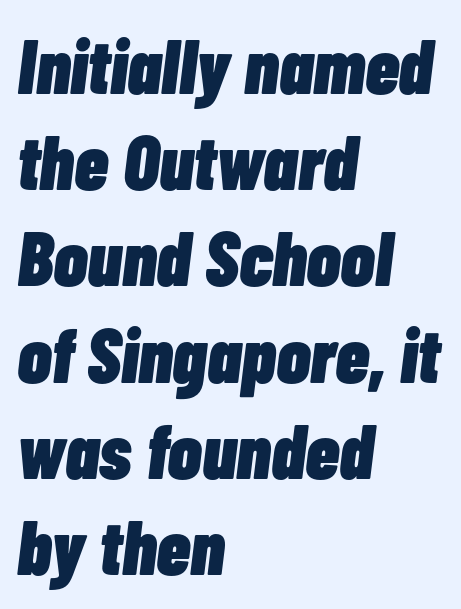
Q: Is the text bold? A: Yes.
Q: Is the text italic (slanted)? A: Yes, it leans right by about 7 degrees.
Q: Is the text underlined? A: No.
Q: How is the paragraph aligned? A: Left-aligned.
Q: Is the spacing between letters normal or unusually wide? A: Normal.
Q: Is the spacing between lines tight, normal or loose? A: Normal.
Q: Width (condensed, normal, or wide)? A: Condensed.
Q: Stroke contrast? A: Low.
Q: x-height? A: Medium.
Q: Monospaced? A: No.
